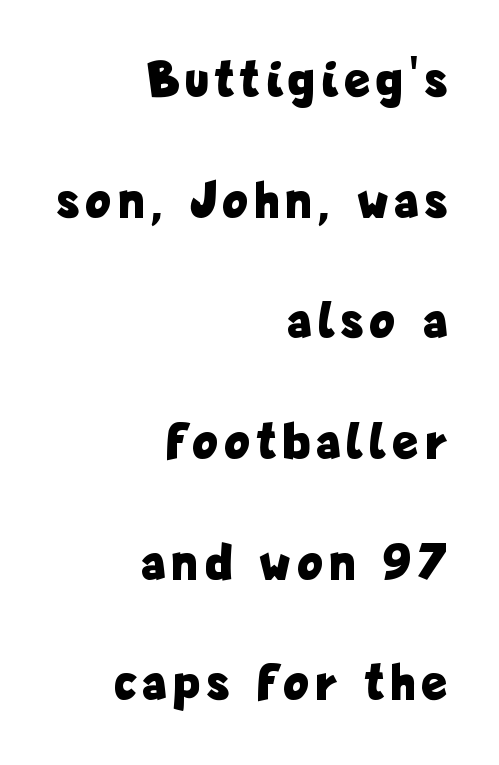
{"serif": "no", "italic": "no", "bold": "yes", "weight": "bold", "width": "condensed", "stroke_contrast": "low", "x_height": "medium", "monospaced": "no", "underline": "no", "align": "right", "line_spacing": "loose", "line_spacing_ratio": 2.32, "glyph_px": 52}
